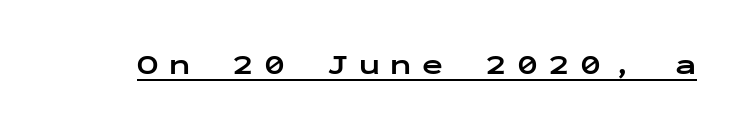
The image shows 28 px bold, wide sans-serif type, upright, monospaced; set unusually wide letter spacing (+0.38 em), underlined; low stroke contrast and a medium x-height.
